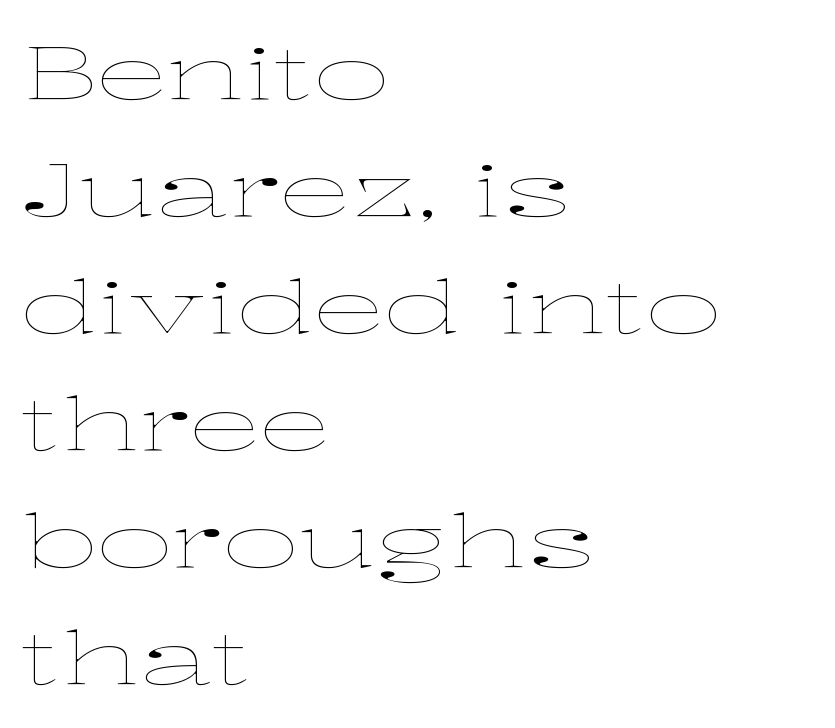
How are the letters spaced? Ordinarily, with no added tracking. The letters advance in unequal steps, a hallmark of proportional type. The rendering uses a moderate line-height, typical for paragraphs. No word sits above an underline.
